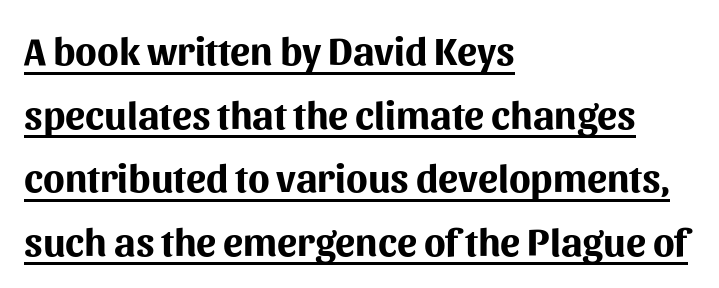
{"serif": "no", "italic": "no", "bold": "yes", "weight": "bold", "width": "normal", "stroke_contrast": "medium", "x_height": "medium", "monospaced": "no", "underline": "yes", "align": "left", "line_spacing": "normal", "line_spacing_ratio": 1.59, "letter_spacing": "normal", "letter_spacing_em": 0.0, "glyph_px": 40}
